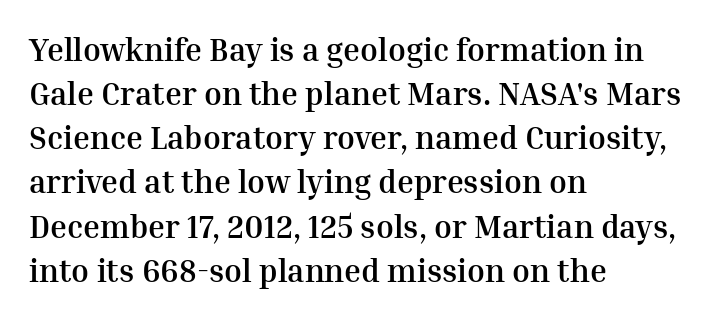
The image shows 32 px semibold serif type, upright; set left-aligned, normal line spacing (1.38x), normal letter spacing, not underlined; medium stroke contrast and a medium x-height.
